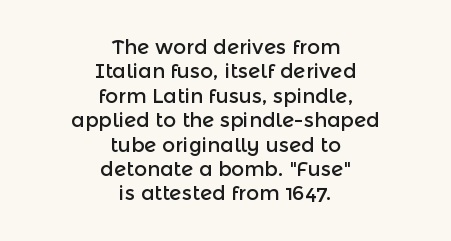
The image shows 20 px text type, upright; set centered, line spacing 1.22x, normal letter spacing, not underlined.
